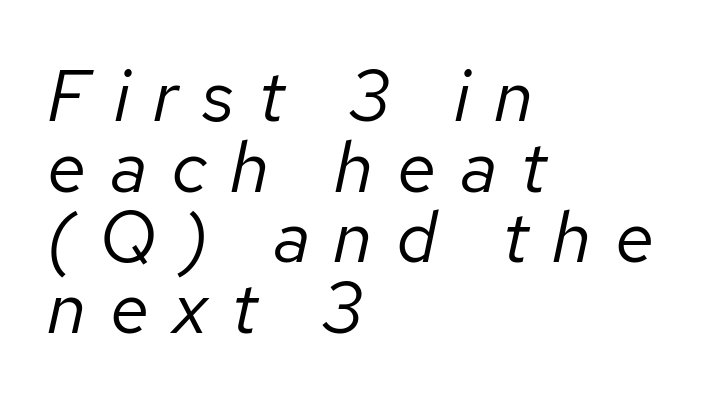
Stems and bowls with no extra thickness — not bold. The passage shown is typed in a proportional face where columns would drift. This rendering uses left alignment, leaving the right contour irregular. There is plenty of visible air inserted between adjacent glyphs.
